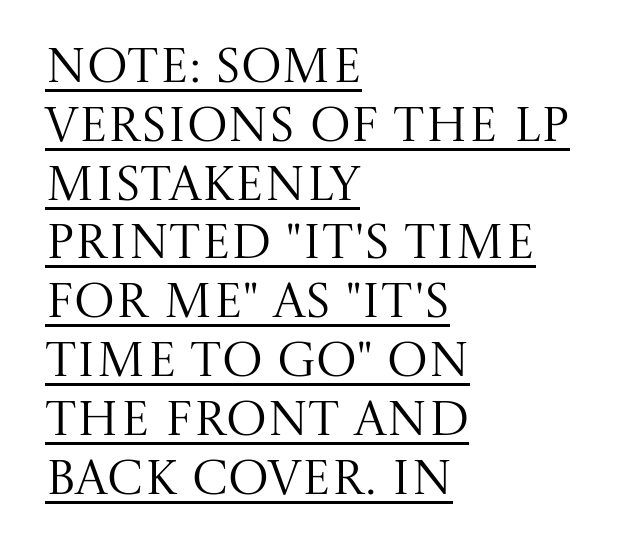
Q: Is the text bold? A: No.
Q: Is the text italic (slanted)? A: No, it is upright.
Q: Is the typeface a serif or a sans-serif typeface? A: Serif.
Q: Is the text underlined? A: Yes.
Q: How is the paragraph aligned? A: Left-aligned.
Q: Is the spacing between letters normal or unusually wide? A: Normal.
Q: Width (condensed, normal, or wide)? A: Normal.
Q: Stroke contrast? A: Medium.
Q: x-height? A: Large.
Q: Monospaced? A: No.
